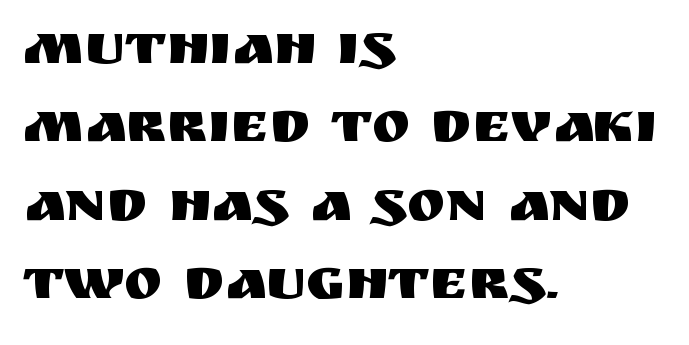
The image shows 58 px sans-serif type, upright; set left-aligned, normal line spacing (1.35x), normal letter spacing, not underlined; medium stroke contrast and a large x-height.
